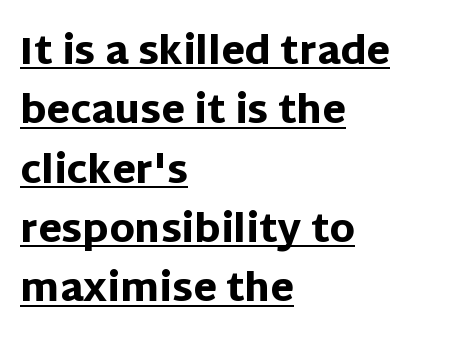
Q: Is the text bold? A: Yes.
Q: Is the text italic (slanted)? A: No, it is upright.
Q: Is the typeface a serif or a sans-serif typeface? A: Sans-serif.
Q: Is the text underlined? A: Yes.
Q: How is the paragraph aligned? A: Left-aligned.
Q: Is the spacing between letters normal or unusually wide? A: Normal.
Q: Is the spacing between lines tight, normal or loose? A: Normal.
Q: Width (condensed, normal, or wide)? A: Normal.
Q: Stroke contrast? A: Low.
Q: x-height? A: Large.
Q: Monospaced? A: No.
